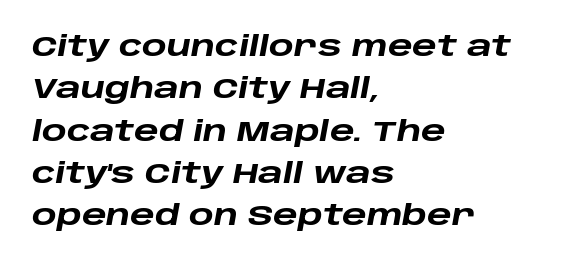
Q: Is the text bold? A: Yes.
Q: Is the text italic (slanted)? A: Yes, it leans right by about 10 degrees.
Q: Is the text underlined? A: No.
Q: How is the paragraph aligned? A: Left-aligned.
Q: Is the spacing between letters normal or unusually wide? A: Normal.
Q: Is the spacing between lines tight, normal or loose? A: Normal.
Q: Width (condensed, normal, or wide)? A: Wide.
Q: Stroke contrast? A: Low.
Q: x-height? A: Large.
Q: Monospaced? A: No.
